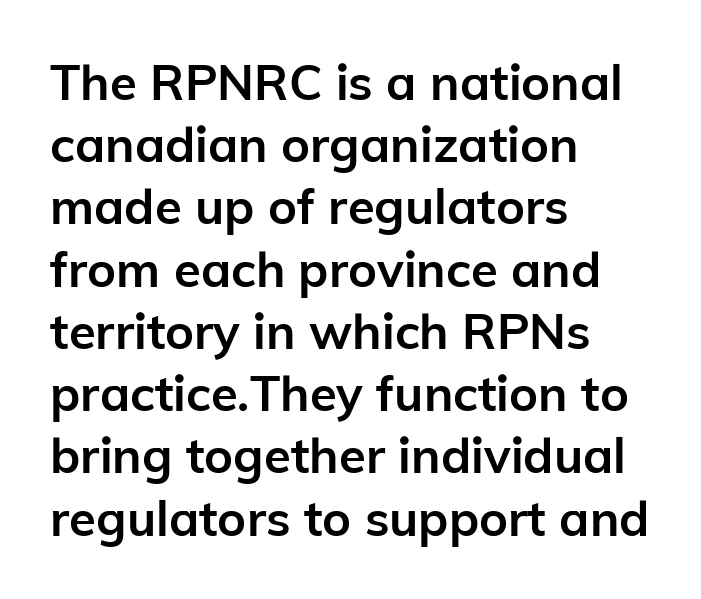
Spacing verdict: proportional, widths tailored to each character. The foot of each line stays bare and open. Ordinary non-slanted type is in use. The type family on display is of the sans-serif kind.
